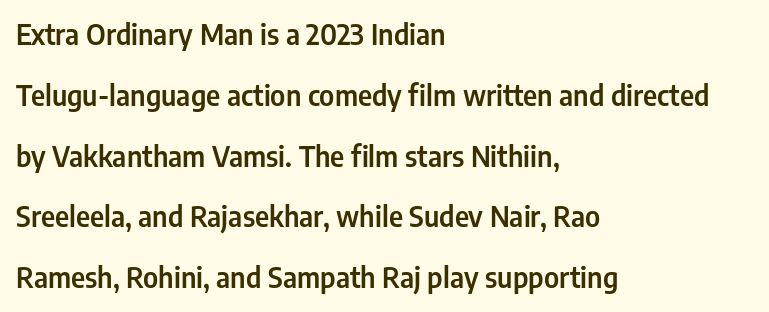
{"serif": "no", "italic": "no", "width": "condensed", "stroke_contrast": "low", "x_height": "medium", "monospaced": "no", "underline": "no", "align": "left", "line_spacing": "loose", "line_spacing_ratio": 2.17, "letter_spacing": "normal", "letter_spacing_em": 0.0, "glyph_px": 28}
